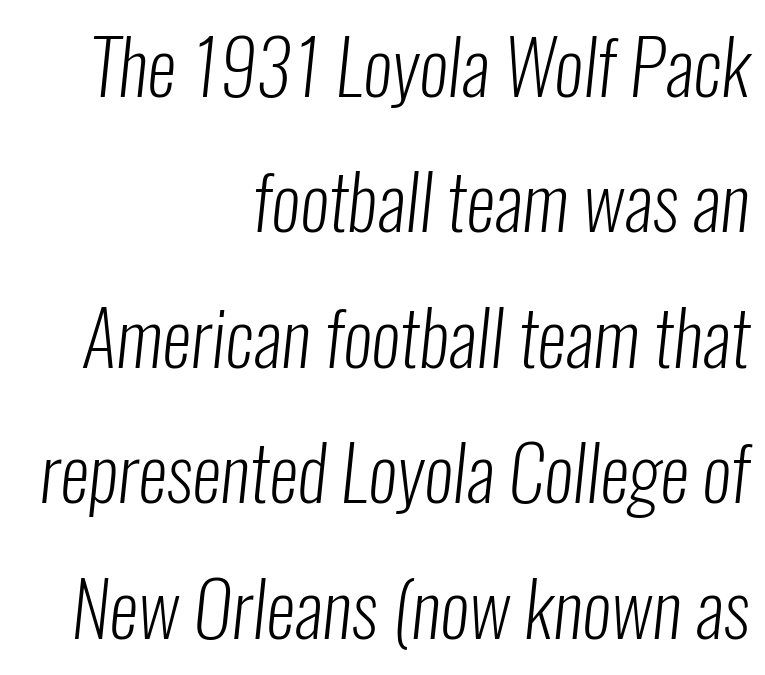
{"serif": "no", "bold": "no", "weight": "light", "width": "condensed", "stroke_contrast": "low", "x_height": "medium", "monospaced": "no", "underline": "no", "align": "right", "line_spacing_ratio": 1.83, "letter_spacing": "normal", "letter_spacing_em": 0.0, "glyph_px": 74}
